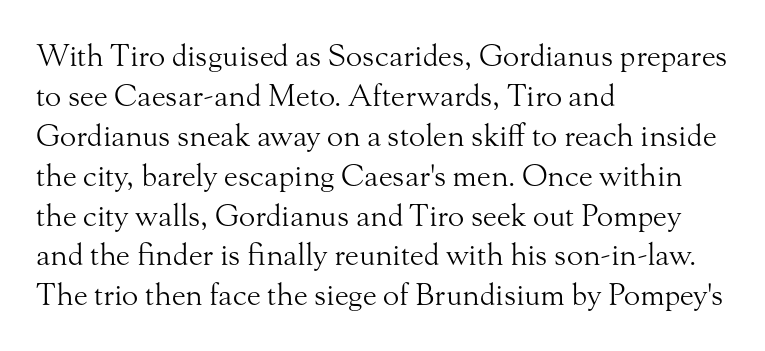
{"serif": "yes", "italic": "no", "bold": "no", "weight": "light", "width": "normal", "stroke_contrast": "medium", "x_height": "small", "monospaced": "no", "underline": "no", "align": "left", "line_spacing": "normal", "line_spacing_ratio": 1.33, "letter_spacing": "normal", "letter_spacing_em": 0.0, "glyph_px": 30}
